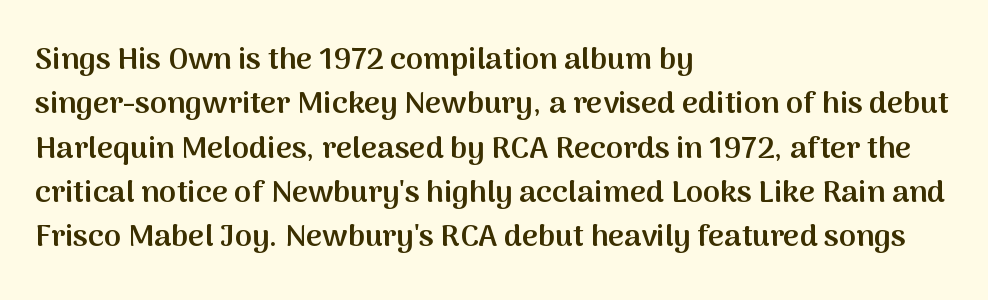
The lettering holds an erect, upright posture throughout. One glance says typical: line gaps are just what's usual. The typesetting leans somewhat heavy: a semibold. This sample uses a sans-serif face. Varying glyph widths throughout — classic text-font behaviour. The letters sit at their default tracking, neither squeezed nor spread.
